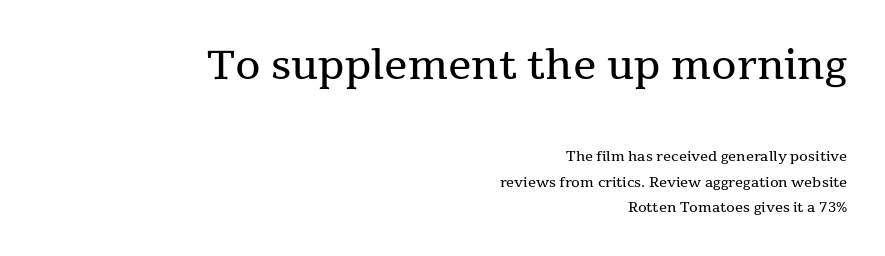
Proportional: the letters do not fall into vertical columns. Glance below the letters and you will spot only blank space. The lettering stays uniformly vertical, giving the passage a roman look. The passage is arranged like a letterhead date or caption credit — flush right. The first block has been scaled up relative to the second. Observe the serifs anchoring each vertical stroke in this sample.
